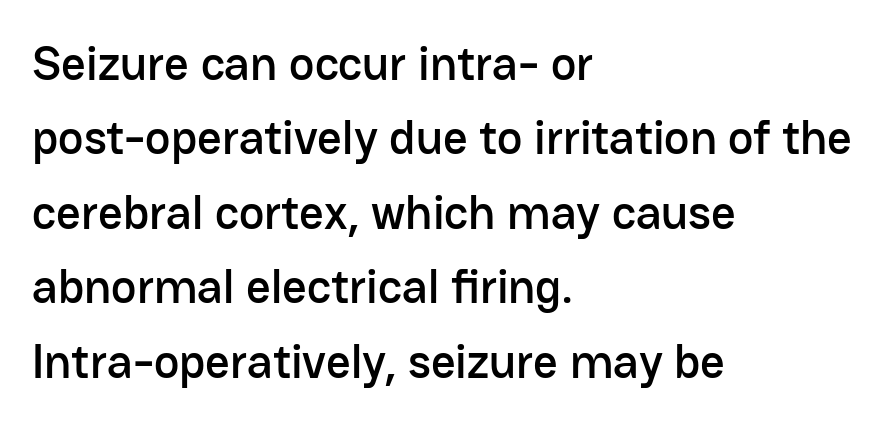
The image shows 48 px sans-serif type, upright; set left-aligned, normal line spacing (1.55x), normal letter spacing, not underlined; low stroke contrast and a medium x-height.
